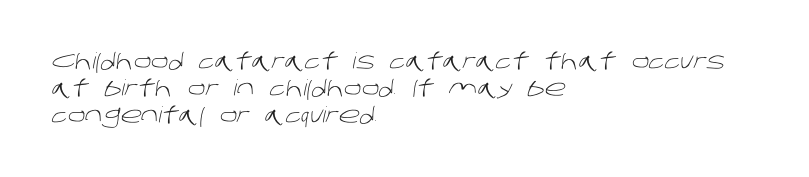
Q: Is the text bold? A: No.
Q: Is the text underlined? A: No.
Q: How is the paragraph aligned? A: Left-aligned.
Q: Is the spacing between letters normal or unusually wide? A: Normal.
